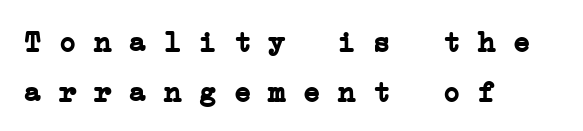
Each letter, wide or thin by design, is forced into the same width here. Strokes here are thick enough to call this a true bold. Lines of text with bare space underneath. Serif or sans? Serif — the stroke terminals have little feet. Compared with typical body copy, the letter spacing here is the same.
